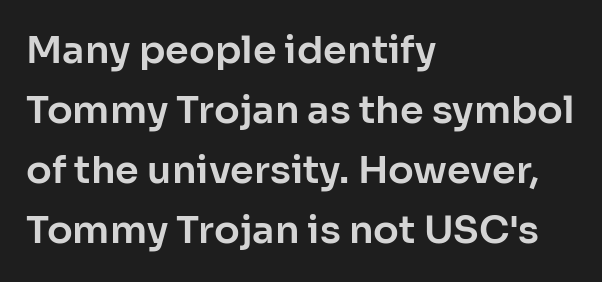
The designer went with a sans here, leaving each stem footless. Horizontal bands of white between lines are of average thickness. A typesetter would call this proportional, since set widths differ per character. A student would call this left alignment; a typographer would say flush left, rag right. Honestly, the letter spacing is just normal — you wouldn't notice it.
